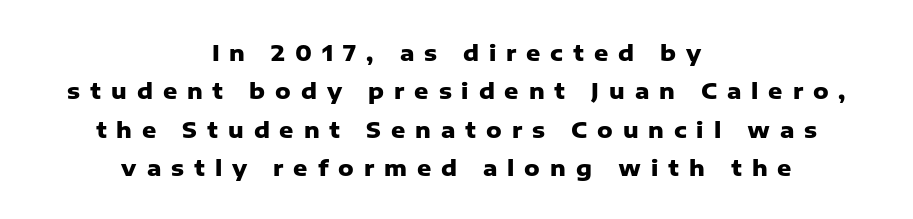
Q: Is the text bold? A: Yes.
Q: Is the text italic (slanted)? A: No, it is upright.
Q: Is the text underlined? A: No.
Q: How is the paragraph aligned? A: Centered.
Q: Is the spacing between letters normal or unusually wide? A: Unusually wide.
